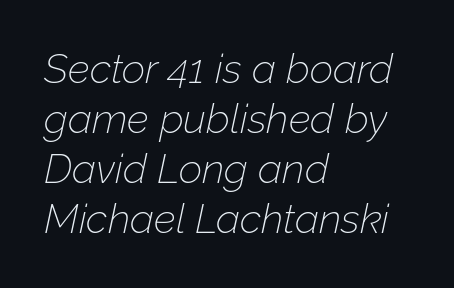
The foot of each line stays bare and open. No extra tracking has been applied to these lines. This sample uses an oblique cut, with every glyph tilted off the vertical. Horizontal alignment here is leftward, the default for most running prose.
